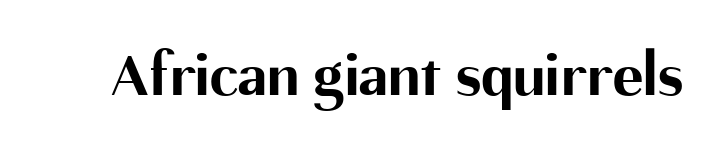
{"serif": "no", "italic": "no", "bold": "yes", "weight": "bold", "width": "normal", "stroke_contrast": "medium", "x_height": "medium", "monospaced": "no", "underline": "no", "letter_spacing": "normal", "letter_spacing_em": 0.0, "glyph_px": 64}
